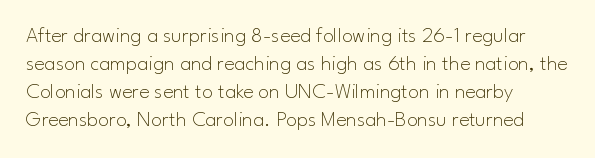
{"italic": "no", "bold": "no", "underline": "no", "align": "left", "line_spacing": "normal", "line_spacing_ratio": 1.28, "letter_spacing": "normal", "letter_spacing_em": 0.0, "glyph_px": 22}
